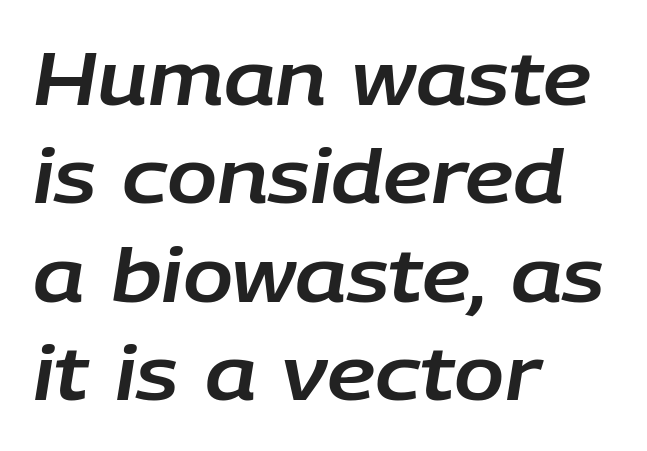
The rendering uses a moderate line-height, typical for paragraphs. Each line starts at the same left margin while the right side varies. Unmarked baselines from the first word to the last. Default kerning and tracking; the words read as compact shapes.
